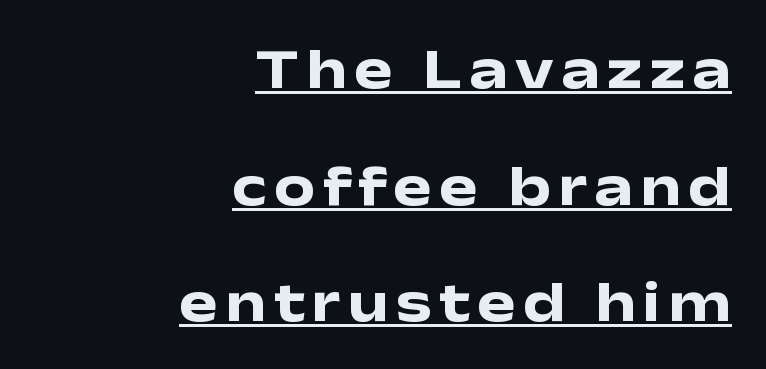
{"serif": "no", "italic": "no", "bold": "yes", "weight": "heavy", "width": "wide", "stroke_contrast": "low", "x_height": "medium", "monospaced": "no", "underline": "yes", "align": "right", "line_spacing": "loose", "line_spacing_ratio": 2.01, "glyph_px": 58}
